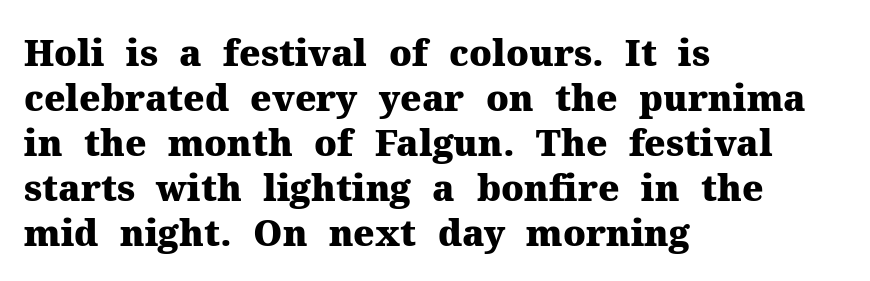
The strip under each line holds only bare page. The passage shown stacks its lines at a standard gap. This sample uses a serif face. Ascenders rise straight up at ninety degrees.
